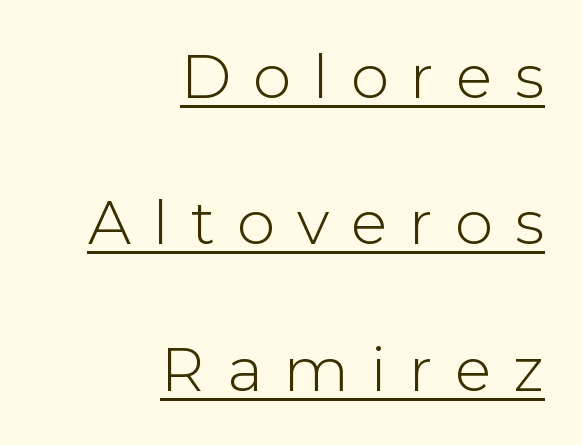
{"serif": "no", "italic": "no", "bold": "no", "weight": "light", "width": "normal", "stroke_contrast": "low", "x_height": "medium", "monospaced": "no", "underline": "yes", "align": "right", "line_spacing": "loose", "line_spacing_ratio": 2.4, "letter_spacing": "wide", "letter_spacing_em": 0.36, "glyph_px": 61}
